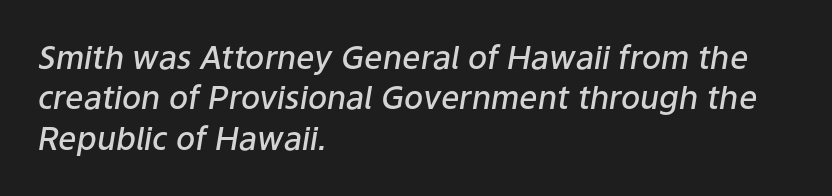
The image shows 32 px semibold type, italic (leaning right); set left-aligned, normal line spacing (1.26x), normal letter spacing, not underlined; low stroke contrast and a medium x-height.
